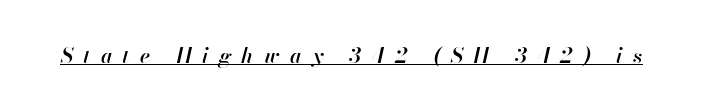
The image shows 21 px text type, italic (leaning right); set unusually wide letter spacing (+0.49 em), underlined.
